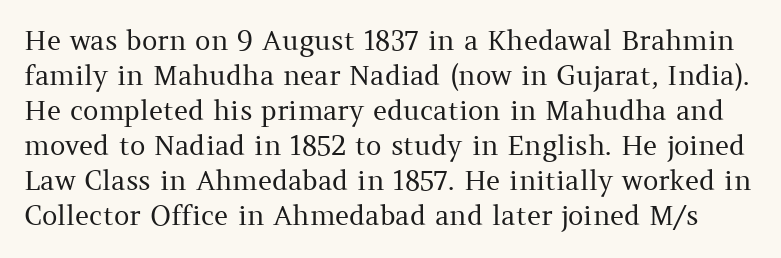
{"italic": "no", "bold": "no", "underline": "no", "line_spacing": "normal", "line_spacing_ratio": 1.3, "letter_spacing": "normal", "letter_spacing_em": 0.0, "glyph_px": 27}
